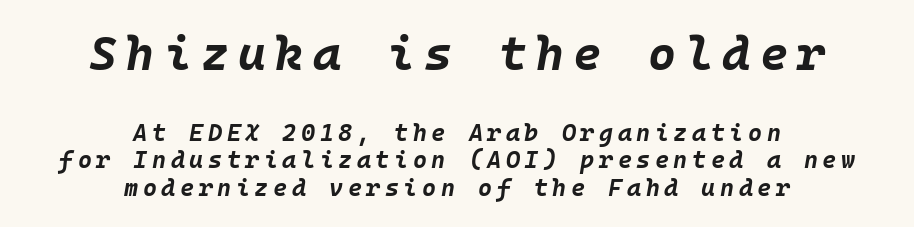
Q: Is the text bold? A: Yes.
Q: Is the text italic (slanted)? A: Yes, it leans right by about 10 degrees.
Q: Is the text underlined? A: No.
Q: How is the paragraph aligned? A: Centered.
Q: Is the spacing between lines tight, normal or loose? A: Tight.
Q: Which block of text is set in a larger size, the first (top) or the second (bottom)? A: The first (top) one.
Q: Width (condensed, normal, or wide)? A: Normal.
Q: Stroke contrast? A: Low.
Q: x-height? A: Large.
Q: Monospaced? A: Yes.
